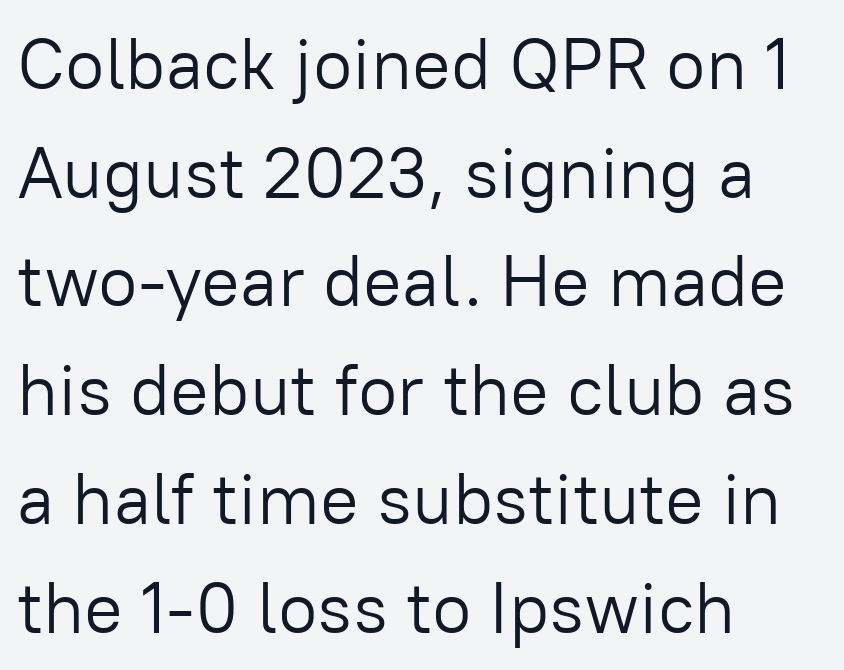
The image shows 72 px light sans-serif type, upright; set left-aligned, normal line spacing (1.51x), normal letter spacing, not underlined; low stroke contrast and a medium x-height.
